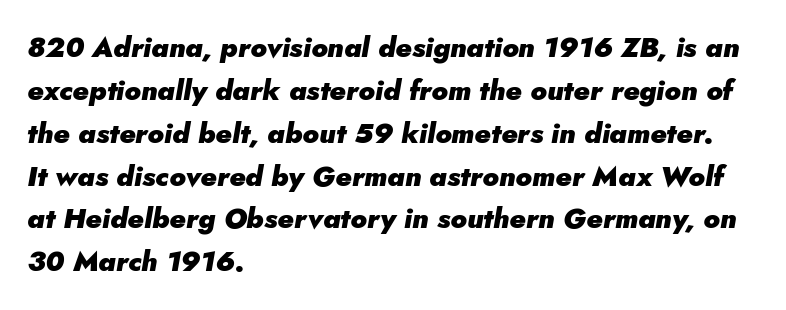
The image shows 28 px heavy type, italic (leaning right); set left-aligned, normal line spacing (1.53x), normal letter spacing, not underlined; low stroke contrast and a small x-height.
